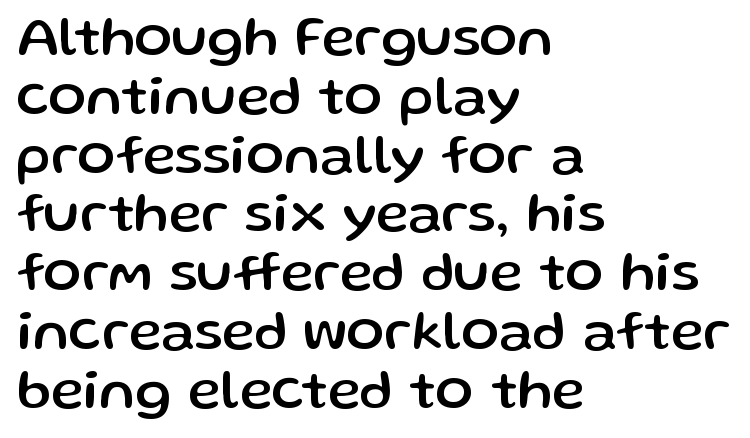
Q: Is the text italic (slanted)? A: No, it is upright.
Q: Is the typeface a serif or a sans-serif typeface? A: Sans-serif.
Q: Is the text underlined? A: No.
Q: How is the paragraph aligned? A: Left-aligned.
Q: Is the spacing between letters normal or unusually wide? A: Normal.
Q: Is the spacing between lines tight, normal or loose? A: Tight.
Q: Width (condensed, normal, or wide)? A: Normal.
Q: Stroke contrast? A: Low.
Q: x-height? A: Medium.
Q: Monospaced? A: No.
